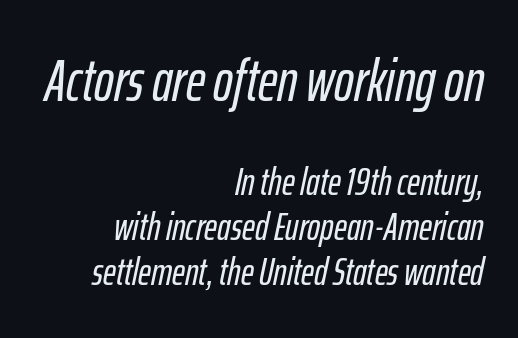
The image shows 59 px condensed type, italic (leaning right); set right-aligned, line spacing 1.16x, normal letter spacing, not underlined; the first (top) block is 1.51x larger; low stroke contrast and a medium x-height.
